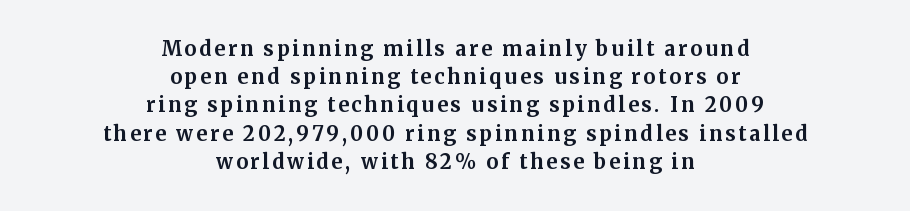
The space between consecutive lines is moderate. Honestly, there is no underline to notice here at all. Typeset on center — no edge is straight. If you drew a line through each stem, it would be perfectly vertical. The strokes are fattened all the way to bold.
